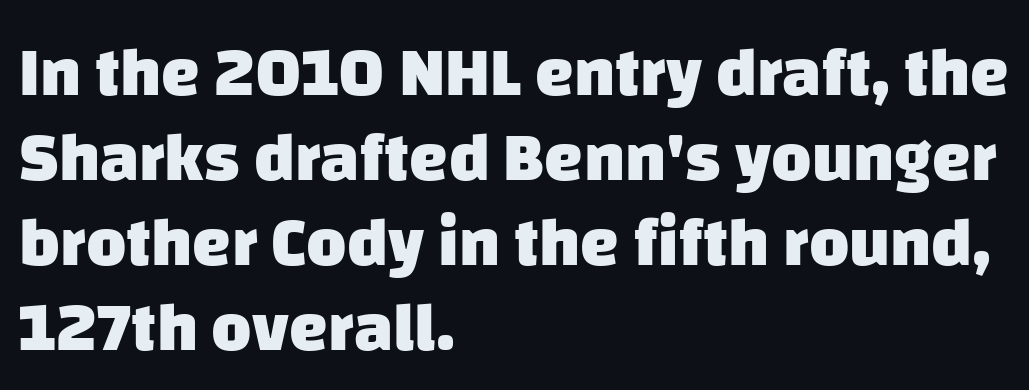
{"serif": "no", "bold": "yes", "weight": "heavy", "width": "normal", "stroke_contrast": "low", "x_height": "large", "monospaced": "no", "underline": "no", "align": "left", "line_spacing_ratio": 1.23, "letter_spacing": "normal", "letter_spacing_em": 0.0, "glyph_px": 69}
